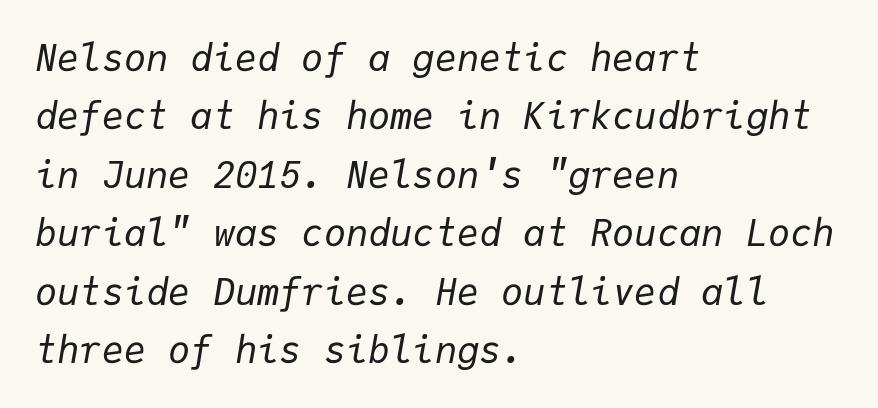
{"italic": "yes", "lean": "right", "slant_degrees": 9, "bold": "no", "weight": "regular", "width": "normal", "stroke_contrast": "low", "x_height": "medium", "monospaced": "yes", "underline": "no", "align": "left", "line_spacing": "normal", "line_spacing_ratio": 1.58, "letter_spacing": "normal", "letter_spacing_em": 0.0, "glyph_px": 37}
